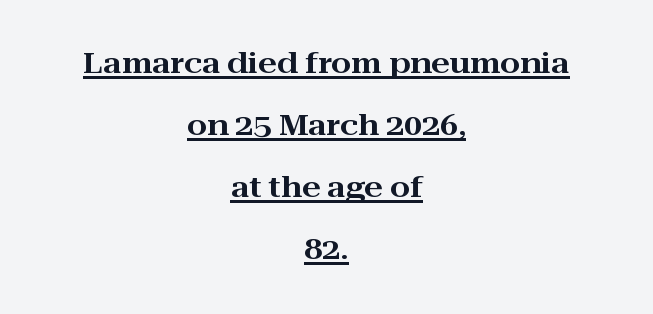
{"serif": "yes", "italic": "no", "width": "wide", "stroke_contrast": "high", "x_height": "medium", "monospaced": "no", "underline": "yes", "align": "center", "line_spacing": "loose", "line_spacing_ratio": 2.14, "letter_spacing": "normal", "letter_spacing_em": 0.0, "glyph_px": 29}
